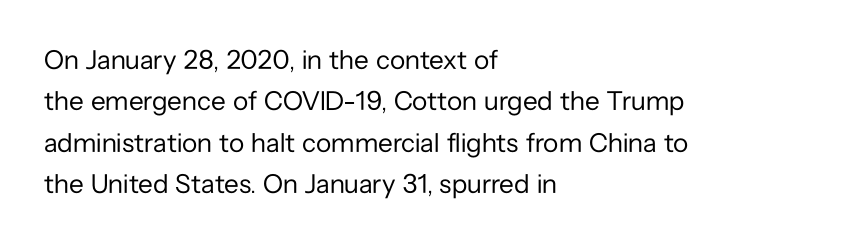
The image shows 27 px text type, upright; set left-aligned, normal line spacing (1.53x), normal letter spacing, not underlined.
